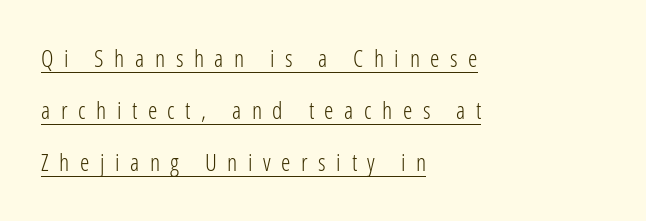
{"italic": "no", "bold": "no", "underline": "yes", "align": "left", "line_spacing": "loose", "line_spacing_ratio": 2.17, "letter_spacing": "wide", "letter_spacing_em": 0.44, "glyph_px": 24}
